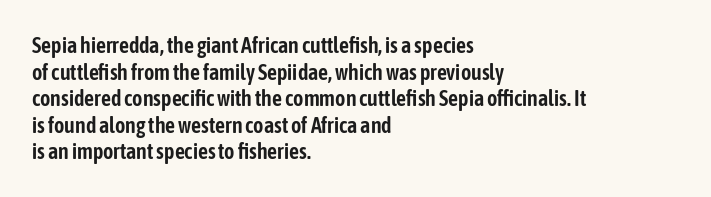
A student would call this left alignment; a typographer would say flush left, rag right. Nobody touched the tracking dial on this one. Tall strokes in this sample are plumb rather than angled. Descenders are the only things crossing below the line.
